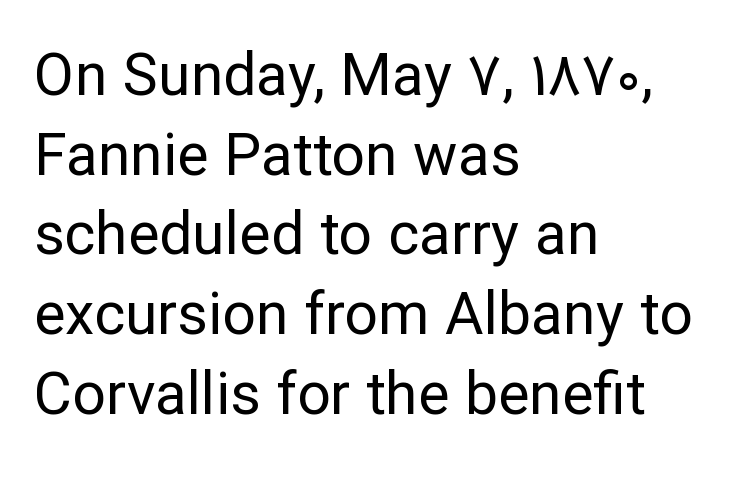
Q: Is the text bold? A: No.
Q: Is the text italic (slanted)? A: No, it is upright.
Q: Is the typeface a serif or a sans-serif typeface? A: Sans-serif.
Q: Is the text underlined? A: No.
Q: How is the paragraph aligned? A: Left-aligned.
Q: Is the spacing between letters normal or unusually wide? A: Normal.
Q: Is the spacing between lines tight, normal or loose? A: Normal.
Q: Width (condensed, normal, or wide)? A: Normal.
Q: Stroke contrast? A: Low.
Q: x-height? A: Medium.
Q: Monospaced? A: No.
